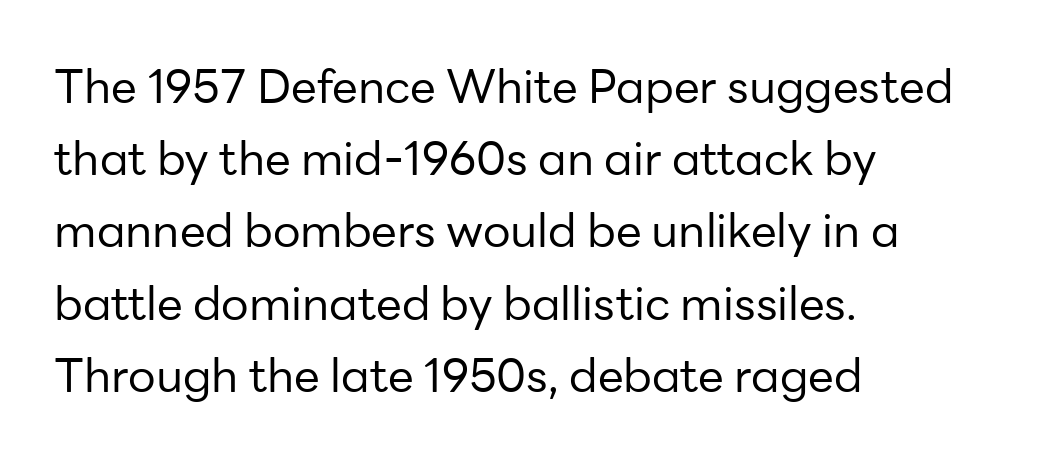
The image shows 46 px regular-weight sans-serif type, upright; set left-aligned, normal line spacing (1.57x), normal letter spacing, not underlined; low stroke contrast and a medium x-height.
